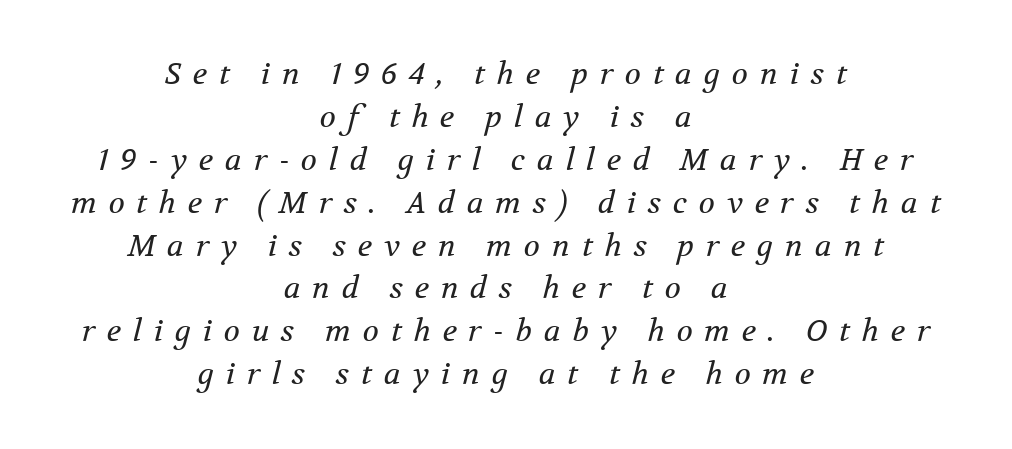
Q: Is the text bold? A: No.
Q: Is the text italic (slanted)? A: Yes, it leans right by about 12 degrees.
Q: Is the typeface a serif or a sans-serif typeface? A: Serif.
Q: Is the text underlined? A: No.
Q: How is the paragraph aligned? A: Centered.
Q: Is the spacing between letters normal or unusually wide? A: Unusually wide.
Q: Is the spacing between lines tight, normal or loose? A: Normal.
Q: Width (condensed, normal, or wide)? A: Normal.
Q: Stroke contrast? A: Medium.
Q: x-height? A: Medium.
Q: Monospaced? A: No.
